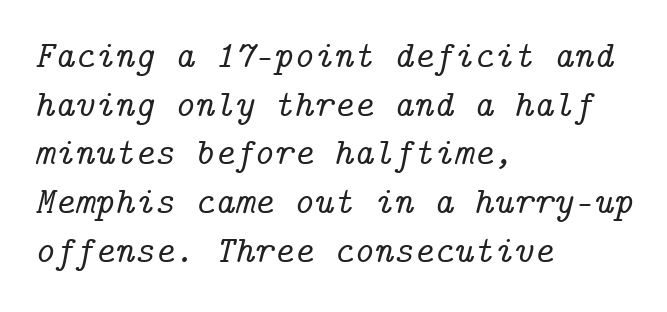
The image shows 38 px serif type, italic (leaning right); set left-aligned, normal line spacing (1.28x), normal letter spacing, not underlined; low stroke contrast and a medium x-height.
